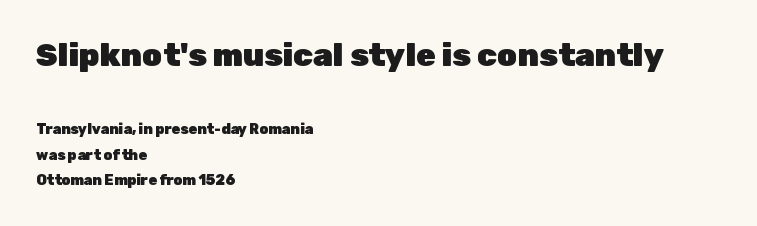
In CSS terms this would be text-align: left. The letterforms sit shoulder to shoulder at normal distance. Unmarked baselines from the first word to the last. Do the letters lean? They stand straight.
